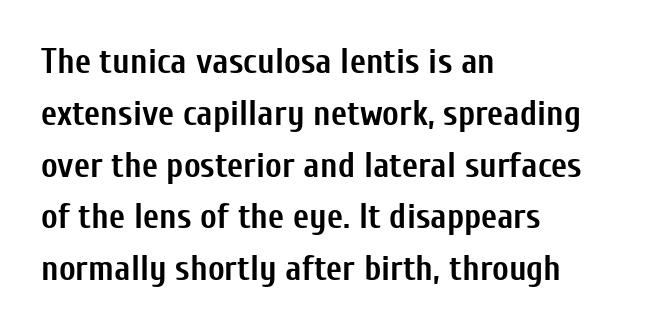
Q: Is the text bold? A: Yes.
Q: Is the text italic (slanted)? A: No, it is upright.
Q: Is the typeface a serif or a sans-serif typeface? A: Sans-serif.
Q: Is the text underlined? A: No.
Q: How is the paragraph aligned? A: Left-aligned.
Q: Is the spacing between letters normal or unusually wide? A: Normal.
Q: Is the spacing between lines tight, normal or loose? A: Normal.
Q: Width (condensed, normal, or wide)? A: Condensed.
Q: Stroke contrast? A: Low.
Q: x-height? A: Medium.
Q: Monospaced? A: No.
